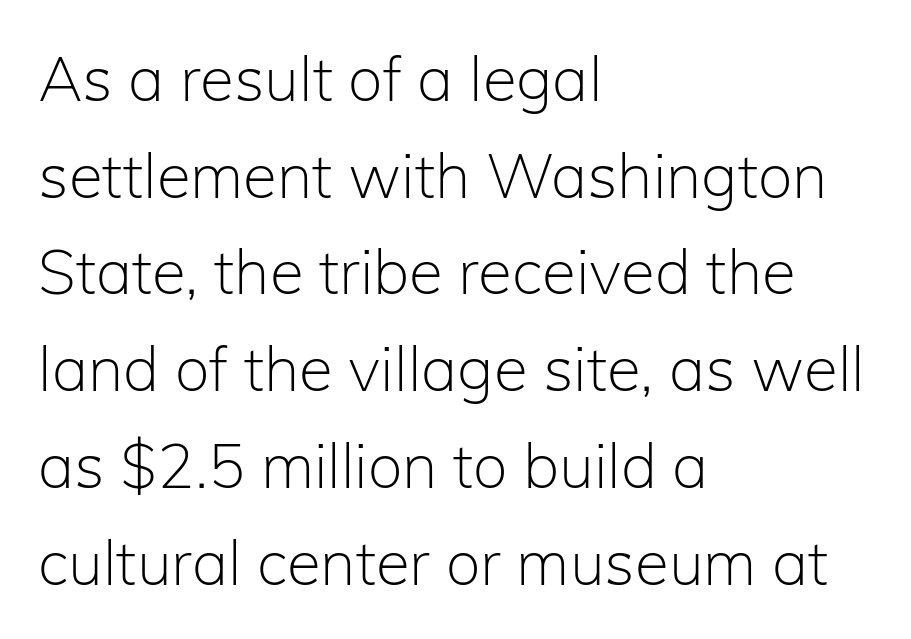
Q: Is the text bold? A: No.
Q: Is the text italic (slanted)? A: No, it is upright.
Q: Is the typeface a serif or a sans-serif typeface? A: Sans-serif.
Q: Is the text underlined? A: No.
Q: How is the paragraph aligned? A: Left-aligned.
Q: Is the spacing between letters normal or unusually wide? A: Normal.
Q: Is the spacing between lines tight, normal or loose? A: Normal.
Q: Width (condensed, normal, or wide)? A: Normal.
Q: Stroke contrast? A: Low.
Q: x-height? A: Medium.
Q: Monospaced? A: No.
